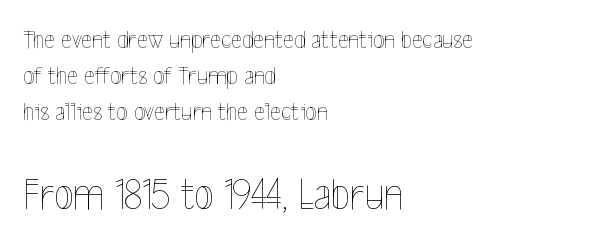
Has an underline been added? It has not. In terms of letterspacing, this is plain default setting. The face used here is proportionally spaced, like ordinary book or web type. Which chunk is bigger? The second one — the bottom block dwarfs the top.
